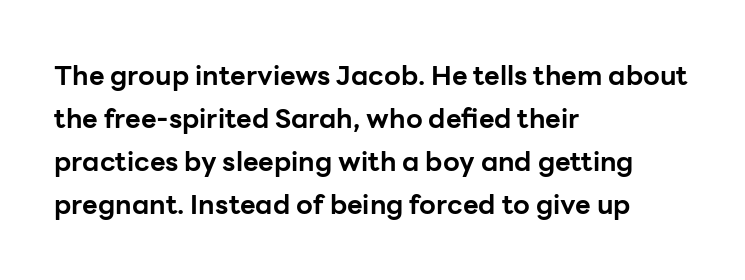
The image shows 27 px bold type, upright; set left-aligned, normal line spacing (1.59x), normal letter spacing, not underlined.
